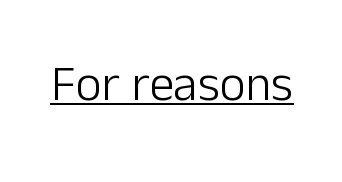
The image shows 50 px light sans-serif type, upright; set normal letter spacing, underlined; low stroke contrast and a medium x-height.
